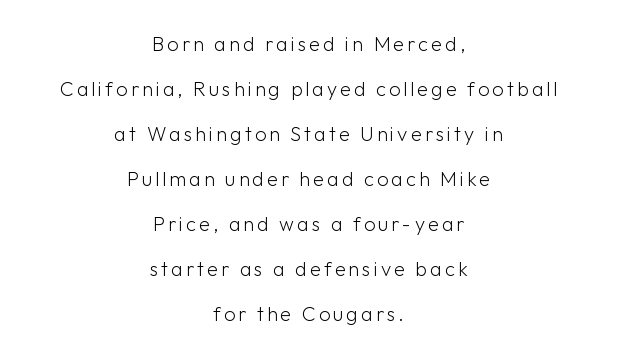
Q: Is the text bold? A: No.
Q: Is the text italic (slanted)? A: No, it is upright.
Q: Is the text underlined? A: No.
Q: How is the paragraph aligned? A: Centered.
Q: Is the spacing between lines tight, normal or loose? A: Loose.
